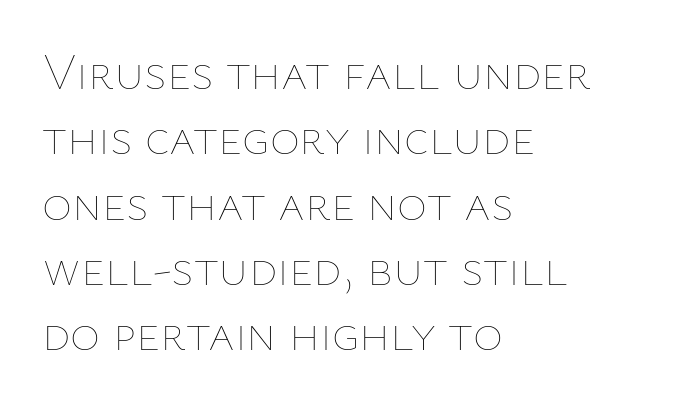
Q: Is the text bold? A: No.
Q: Is the text italic (slanted)? A: No, it is upright.
Q: Is the text underlined? A: No.
Q: How is the paragraph aligned? A: Left-aligned.
Q: Is the spacing between letters normal or unusually wide? A: Normal.
Q: Is the spacing between lines tight, normal or loose? A: Normal.
Q: Width (condensed, normal, or wide)? A: Normal.
Q: Stroke contrast? A: Low.
Q: x-height? A: Medium.
Q: Monospaced? A: No.
